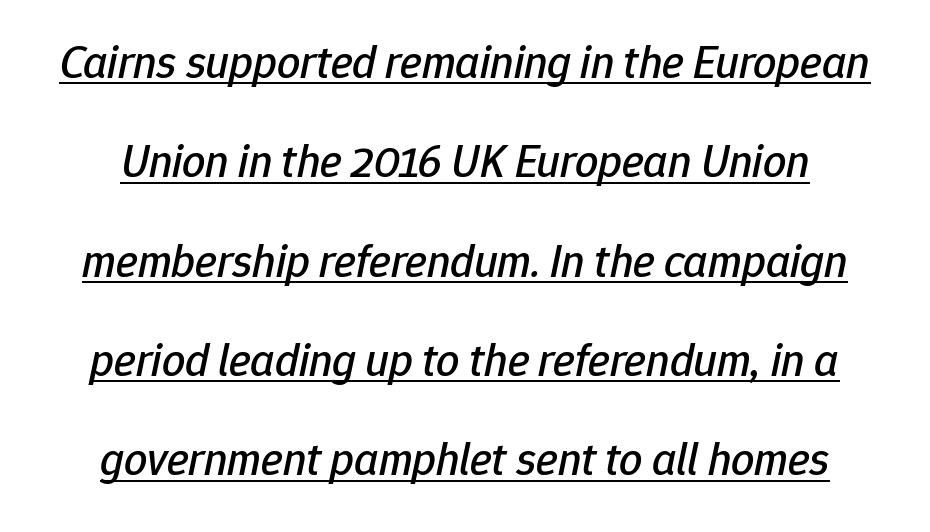
{"italic": "yes", "lean": "right", "slant_degrees": 12, "width": "normal", "stroke_contrast": "low", "x_height": "medium", "monospaced": "no", "underline": "yes", "line_spacing": "loose", "line_spacing_ratio": 2.16, "letter_spacing": "normal", "letter_spacing_em": 0.0, "glyph_px": 46}
